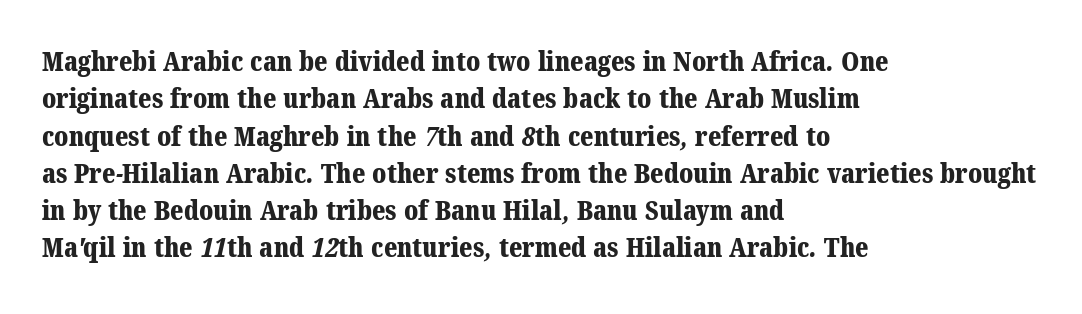
Is there much room between lines? A standard amount, neither cramped nor airy. Tracking value appears to be zero — textbook default spacing. No word sits above an underline. The setting favours the left margin, as ordinary paragraphs usually do. The rendering uses a bold face; every stroke is thick and dark.
